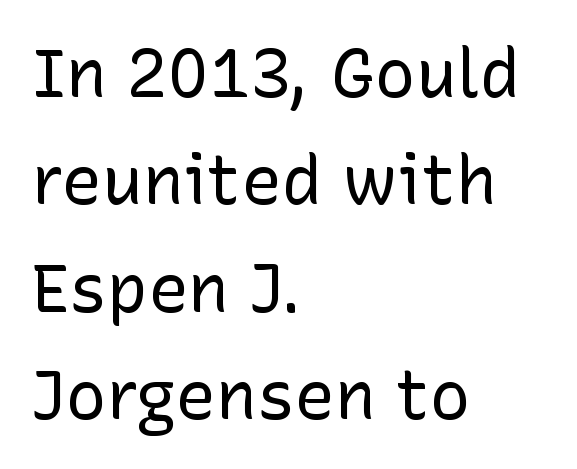
Nothing heavy about these letters — not bold at all. You could not count columns in this text — the font is proportionally spaced. The gaps between neighbouring characters are ordinary and unremarkable. All the whitespace from short lines collects on the right. The lettering holds an erect, upright posture throughout.
